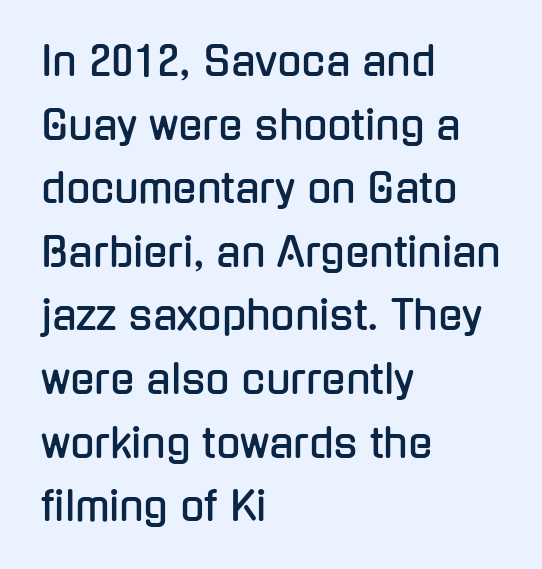
These lines are rendered in a variable-pitch font. Letters rest on an invisible, unmarked baseline. Posture: vertical. Nothing sits at the stroke ends, so this counts as sans-serif.
